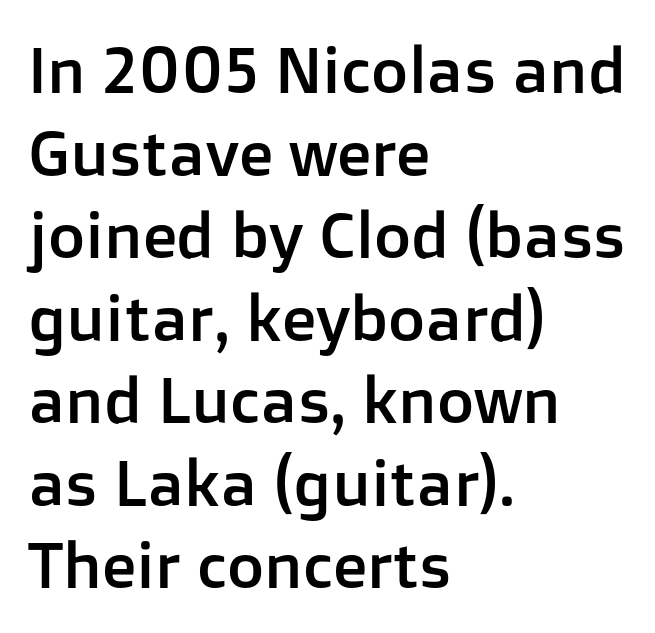
No feet cap the strokes, marking this as sans-serif type. In terms of letterspacing, this is plain default setting. Honestly, the row spacing looks completely unremarkable. Character widths vary here, with narrow letters taking less room than wide ones. Any mark beneath the type? The region is blank. All the whitespace from short lines collects on the right.
